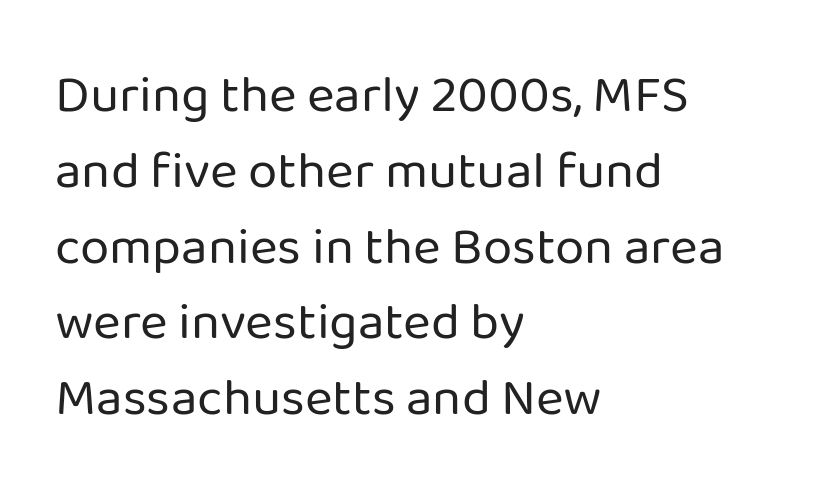
{"serif": "no", "italic": "no", "bold": "no", "weight": "regular", "width": "normal", "stroke_contrast": "low", "x_height": "medium", "monospaced": "no", "underline": "no", "align": "left", "line_spacing": "normal", "line_spacing_ratio": 1.43, "letter_spacing": "normal", "letter_spacing_em": 0.0, "glyph_px": 53}
